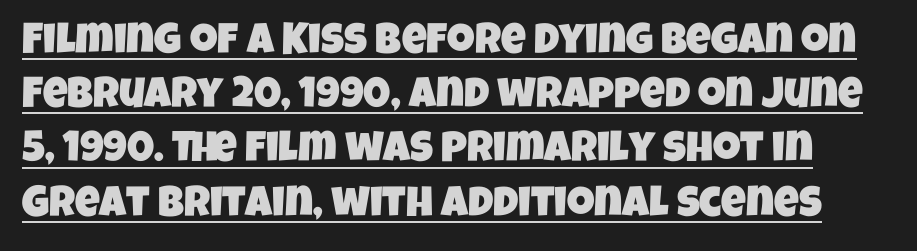
Q: Is the typeface a serif or a sans-serif typeface? A: Sans-serif.
Q: Is the text underlined? A: Yes.
Q: Is the spacing between letters normal or unusually wide? A: Normal.
Q: Is the spacing between lines tight, normal or loose? A: Normal.
Q: Width (condensed, normal, or wide)? A: Condensed.
Q: Stroke contrast? A: Low.
Q: x-height? A: Large.
Q: Monospaced? A: No.
